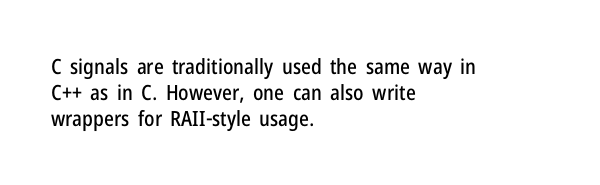
The typesetter chose a ragged-right arrangement here. The type sits square on the baseline with zero lean. There is no visible air inserted between adjacent glyphs. Has an underline been added? It has not.
